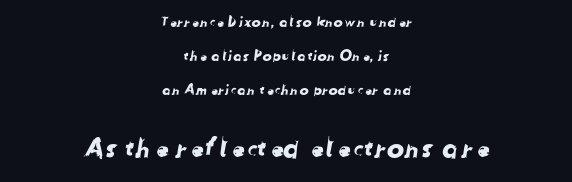
The image shows 26 px text type; set centered, loose line spacing (2.42x), normal letter spacing, not underlined; the second (bottom) block is 1.86x larger.
